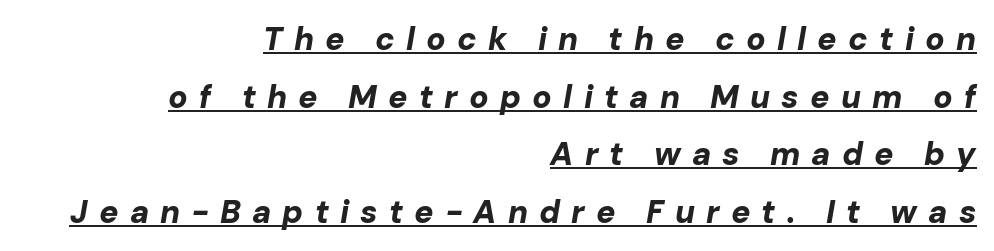
{"italic": "yes", "lean": "right", "slant_degrees": 10, "bold": "yes", "weight": "bold", "width": "normal", "stroke_contrast": "low", "x_height": "medium", "monospaced": "no", "underline": "yes", "align": "right", "line_spacing_ratio": 1.8, "letter_spacing": "wide", "letter_spacing_em": 0.35, "glyph_px": 32}
